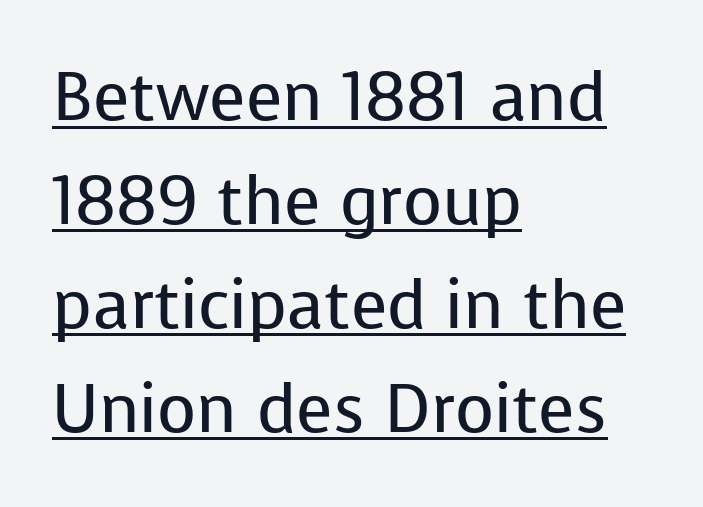
Q: Is the text bold? A: No.
Q: Is the text italic (slanted)? A: No, it is upright.
Q: Is the typeface a serif or a sans-serif typeface? A: Sans-serif.
Q: Is the text underlined? A: Yes.
Q: How is the paragraph aligned? A: Left-aligned.
Q: Is the spacing between letters normal or unusually wide? A: Normal.
Q: Is the spacing between lines tight, normal or loose? A: Normal.
Q: Width (condensed, normal, or wide)? A: Normal.
Q: Stroke contrast? A: Low.
Q: x-height? A: Medium.
Q: Monospaced? A: No.
